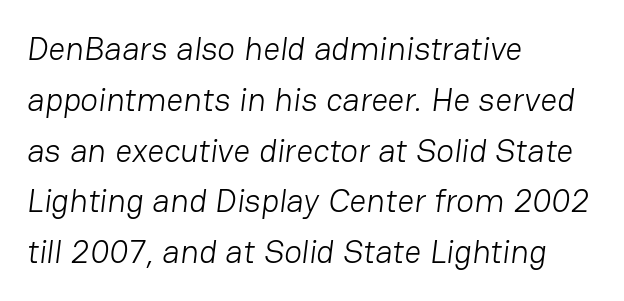
Q: Is the text bold? A: No.
Q: Is the typeface a serif or a sans-serif typeface? A: Sans-serif.
Q: Is the text underlined? A: No.
Q: How is the paragraph aligned? A: Left-aligned.
Q: Is the spacing between letters normal or unusually wide? A: Normal.
Q: Is the spacing between lines tight, normal or loose? A: Normal.
Q: Width (condensed, normal, or wide)? A: Normal.
Q: Stroke contrast? A: Low.
Q: x-height? A: Medium.
Q: Monospaced? A: No.
